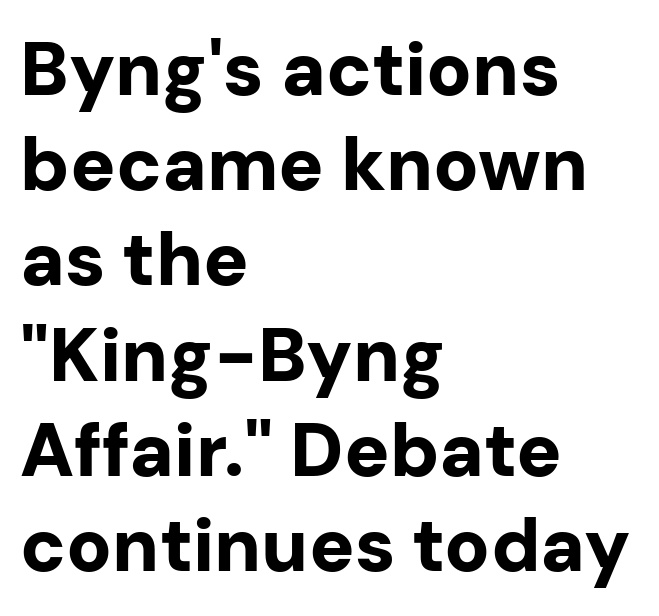
Q: Is the text bold? A: Yes.
Q: Is the text italic (slanted)? A: No, it is upright.
Q: Is the typeface a serif or a sans-serif typeface? A: Sans-serif.
Q: Is the text underlined? A: No.
Q: How is the paragraph aligned? A: Left-aligned.
Q: Is the spacing between letters normal or unusually wide? A: Normal.
Q: Is the spacing between lines tight, normal or loose? A: Normal.
Q: Width (condensed, normal, or wide)? A: Normal.
Q: Stroke contrast? A: Low.
Q: x-height? A: Medium.
Q: Monospaced? A: No.
